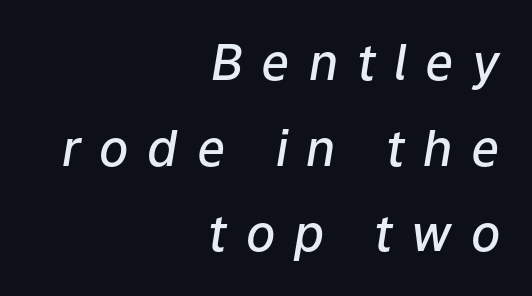
The image shows 49 px semibold type, italic (leaning right); set right-aligned, line spacing 1.75x, unusually wide letter spacing (+0.38 em), not underlined; low stroke contrast and a medium x-height.
